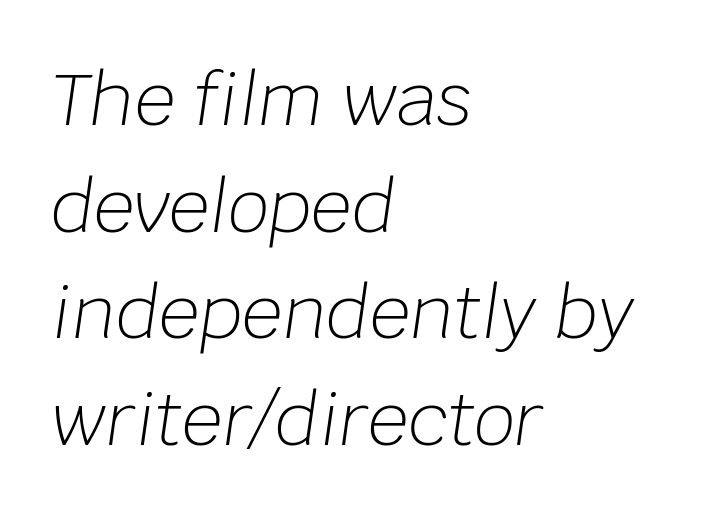
Q: Is the text bold? A: No.
Q: Is the text italic (slanted)? A: Yes, it leans right by about 8 degrees.
Q: Is the text underlined? A: No.
Q: How is the paragraph aligned? A: Left-aligned.
Q: Is the spacing between letters normal or unusually wide? A: Normal.
Q: Is the spacing between lines tight, normal or loose? A: Normal.
Q: Width (condensed, normal, or wide)? A: Normal.
Q: Stroke contrast? A: Low.
Q: x-height? A: Large.
Q: Monospaced? A: No.
